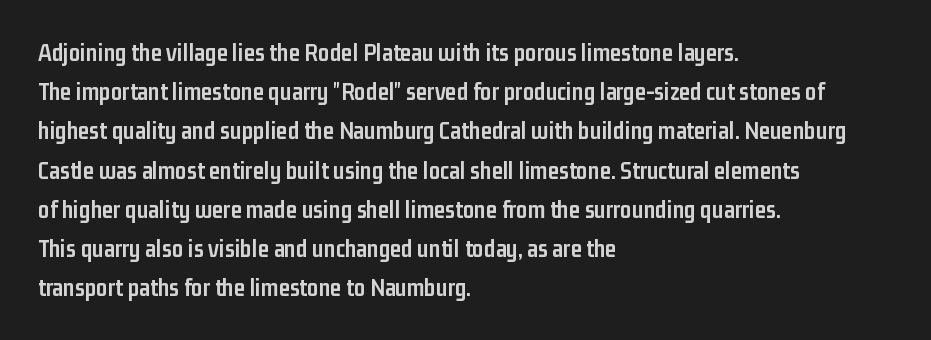
There is no visible air inserted between adjacent glyphs. This sample is left-justified, so line endings fall wherever the words run out. Normally led — the rows are evenly, conventionally spaced. The lettering holds an erect, upright posture throughout.
